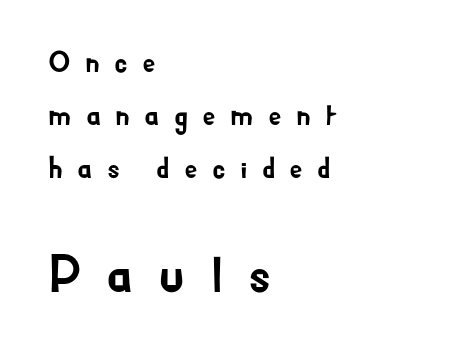
Each letter's strokes conclude bluntly, with no projecting serifs. Where is the straight margin? On the left. Looks like regular typesetting: each glyph gets only the width it needs. The letterforms stand isolated, each surrounded by extra space. The words here are not underlined.
